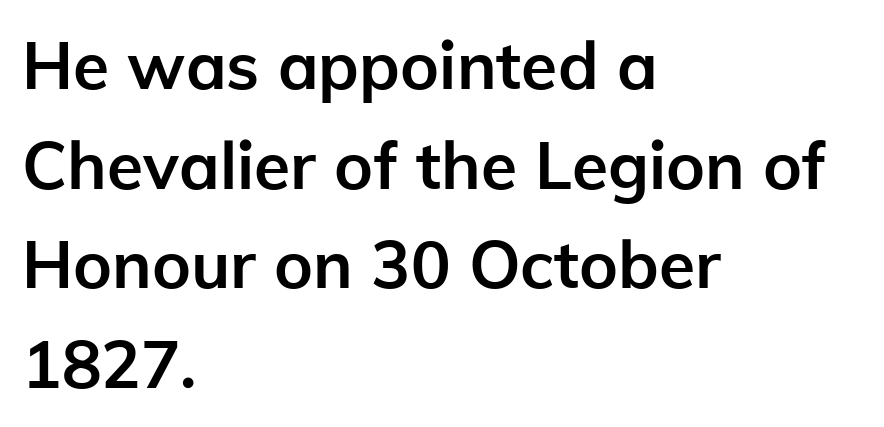
The gaps between neighbouring characters are ordinary and unremarkable. Designer's note — italics off, roman on. Check under the words: just untouched page. The letters advance in unequal steps, a hallmark of proportional type.
